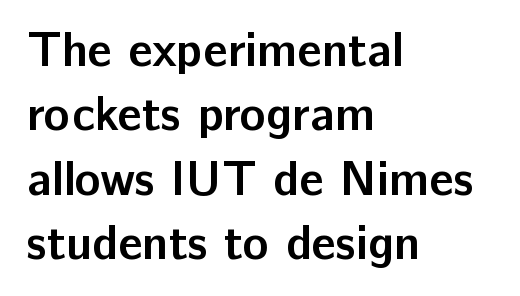
The image shows 48 px semibold sans-serif type, upright; set left-aligned, normal line spacing (1.34x), normal letter spacing, not underlined; low stroke contrast and a medium x-height.
